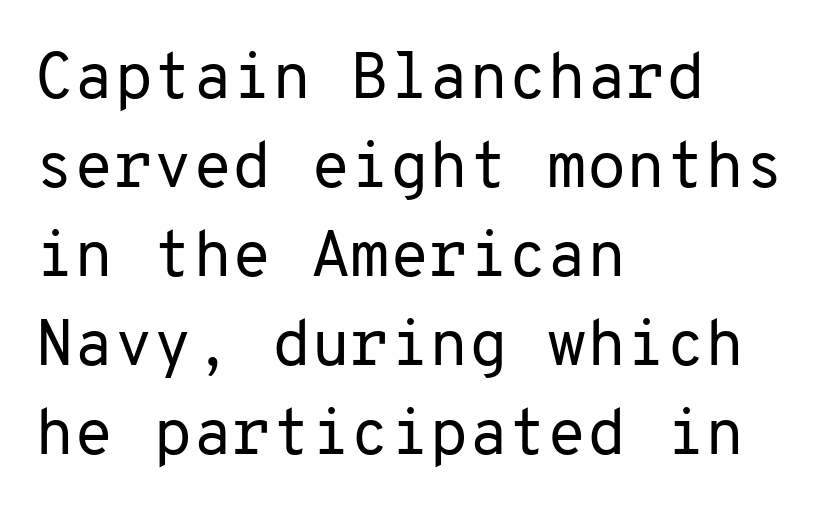
Q: Is the text bold? A: No.
Q: Is the text italic (slanted)? A: No, it is upright.
Q: Is the typeface a serif or a sans-serif typeface? A: Sans-serif.
Q: Is the text underlined? A: No.
Q: How is the paragraph aligned? A: Left-aligned.
Q: Is the spacing between letters normal or unusually wide? A: Normal.
Q: Is the spacing between lines tight, normal or loose? A: Normal.
Q: Width (condensed, normal, or wide)? A: Normal.
Q: Stroke contrast? A: Low.
Q: x-height? A: Medium.
Q: Monospaced? A: Yes.
